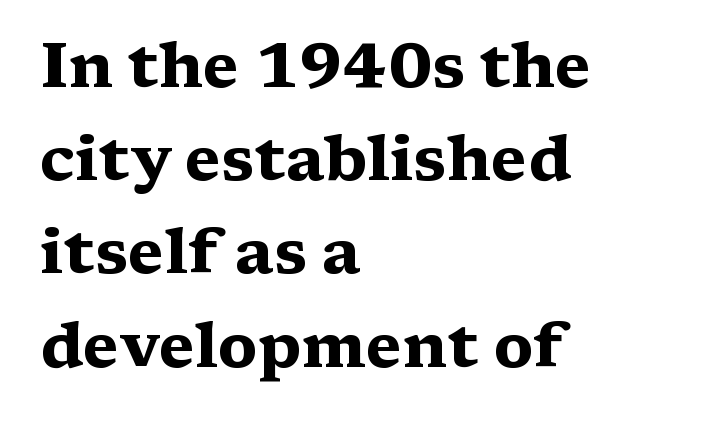
{"serif": "yes", "italic": "no", "bold": "yes", "weight": "heavy", "width": "wide", "stroke_contrast": "medium", "x_height": "medium", "monospaced": "no", "underline": "no", "align": "left", "line_spacing": "normal", "line_spacing_ratio": 1.48, "letter_spacing": "normal", "letter_spacing_em": 0.0, "glyph_px": 63}
